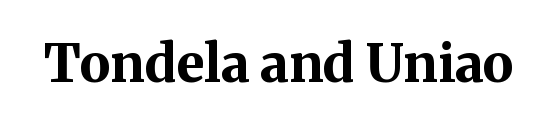
The image shows 52 px bold serif type, upright; set normal letter spacing, not underlined; medium stroke contrast and a medium x-height.
